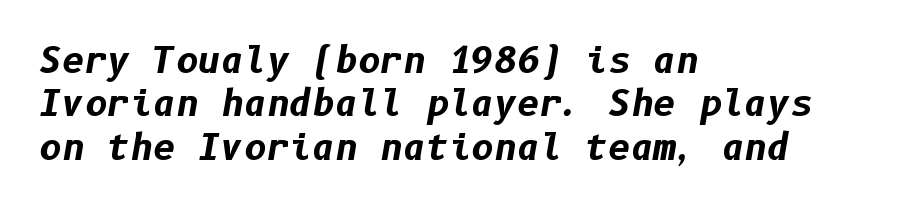
{"italic": "yes", "lean": "right", "slant_degrees": 10, "bold": "yes", "weight": "bold", "width": "normal", "stroke_contrast": "low", "x_height": "medium", "underline": "no", "align": "left", "line_spacing_ratio": 1.24, "letter_spacing": "normal", "letter_spacing_em": 0.0, "glyph_px": 35}
